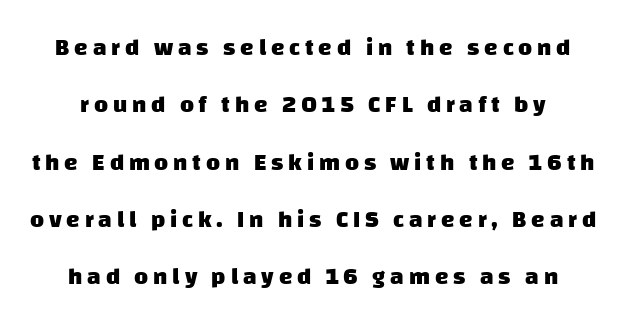
The image shows 24 px bold type; set loose line spacing (2.39x), unusually wide letter spacing (+0.2 em), not underlined.
